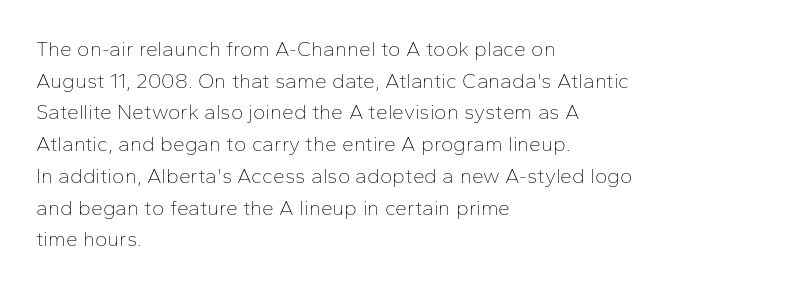
{"italic": "no", "bold": "no", "underline": "no", "align": "left", "line_spacing": "normal", "line_spacing_ratio": 1.51, "letter_spacing": "normal", "letter_spacing_em": 0.0, "glyph_px": 21}
